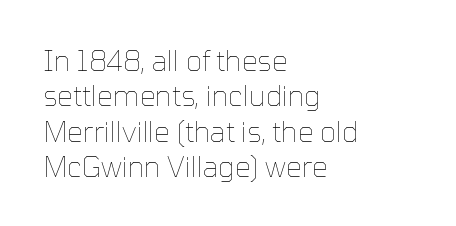
Quick note: interline space is typical. The type sits square on the baseline with zero lean. The characters are drawn with everyday or finer stroke widths. Unmarked baselines from the first word to the last.
